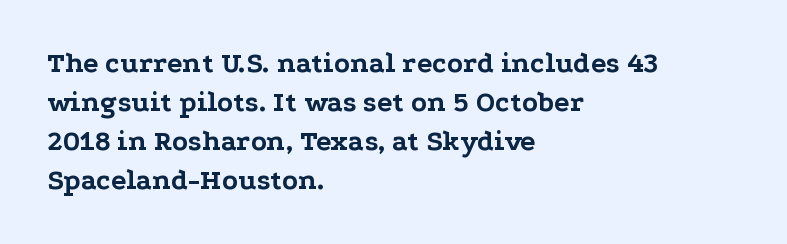
The rows are spaced the way most documents space them. Here the designer chose a conventional face with non-uniform glyph widths. The string is rendered with underlining switched off. Nothing unusual about the tracking: characters are spaced as the font intends. Ordinary non-slanted type is in use.
